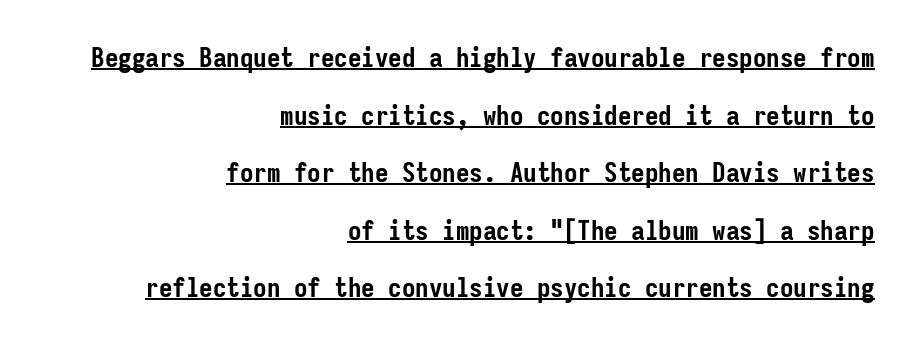
The image shows 27 px bold type, upright; set right-aligned, loose line spacing (2.13x), normal letter spacing, underlined.
